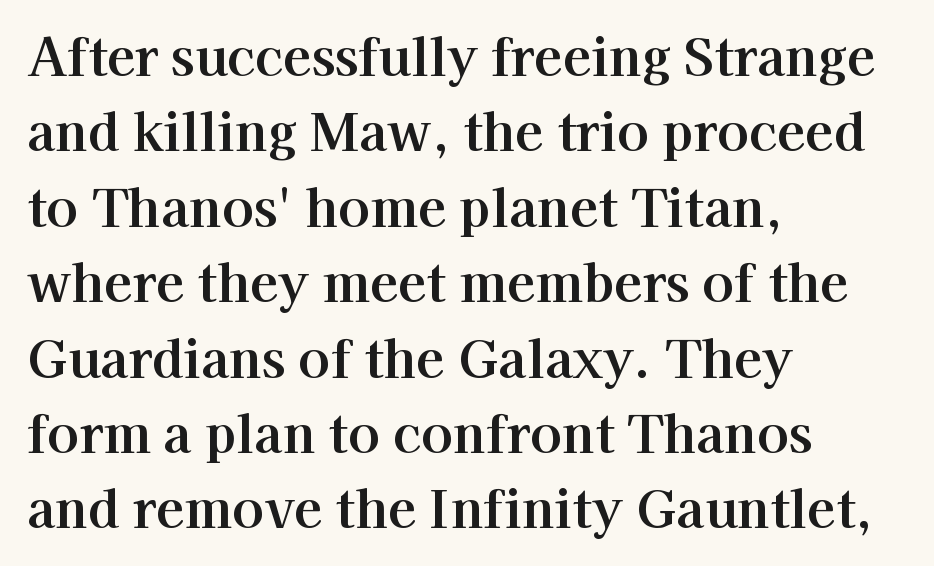
The image shows 52 px serif type, upright; set left-aligned, normal line spacing (1.45x), normal letter spacing, not underlined; high stroke contrast and a medium x-height.
